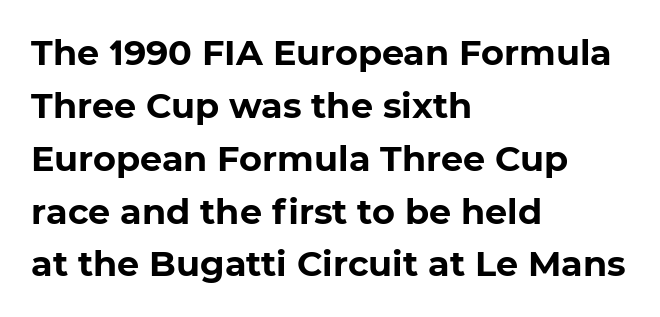
The rendering uses a moderate line-height, typical for paragraphs. The letters carry no serifs — their stems end cleanly without finishing strokes. The rendering keeps characters at their native spacing. These lines are rendered in a variable-pitch font. Its strokes are broad and dark, the hallmark of bold type. Honestly, there is no underline to notice here at all.
